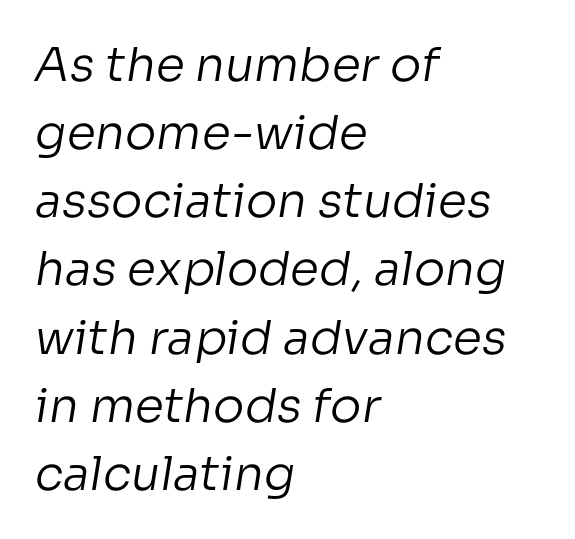
In CSS terms this would be text-align: left. The passage shown has conventional tracking throughout. Leading: standard. Nothing heavy about these letters — not bold at all. Looks like regular typesetting: each glyph gets only the width it needs.
